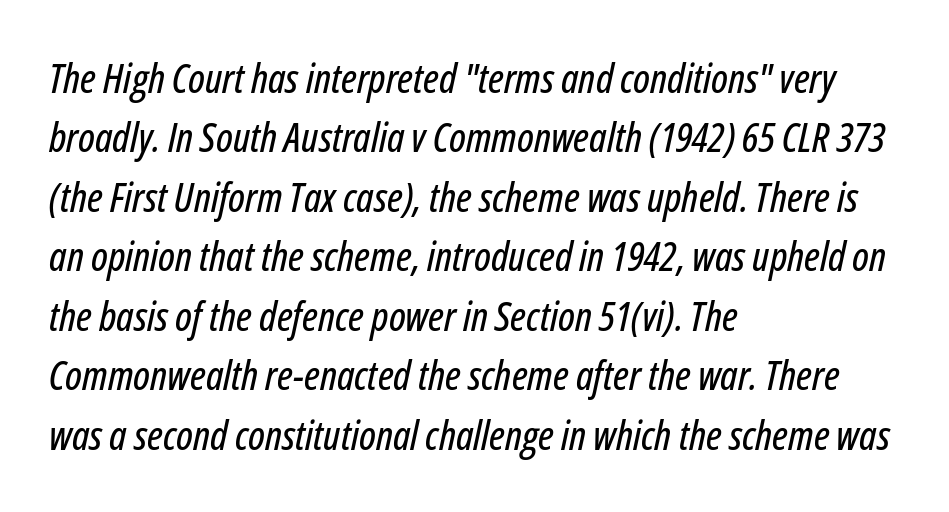
The image shows 41 px condensed type, italic (leaning right); set left-aligned, normal line spacing (1.45x), normal letter spacing, not underlined; low stroke contrast and a medium x-height.
